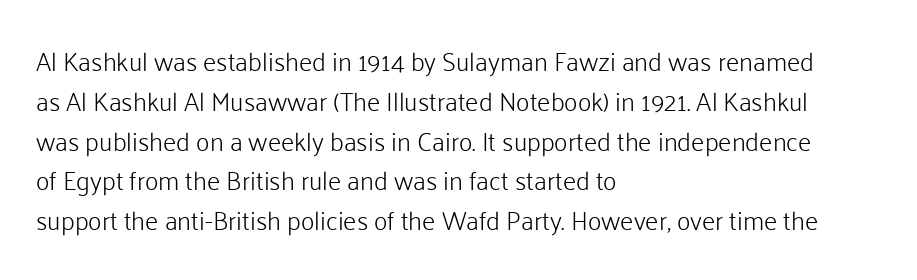
Q: Is the text bold? A: No.
Q: Is the text italic (slanted)? A: No, it is upright.
Q: Is the text underlined? A: No.
Q: How is the paragraph aligned? A: Left-aligned.
Q: Is the spacing between letters normal or unusually wide? A: Normal.
Q: Is the spacing between lines tight, normal or loose? A: Normal.
